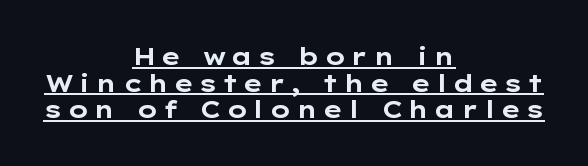
Q: Is the text bold? A: Yes.
Q: Is the text italic (slanted)? A: No, it is upright.
Q: Is the text underlined? A: Yes.
Q: How is the paragraph aligned? A: Centered.
Q: Is the spacing between lines tight, normal or loose? A: Tight.
